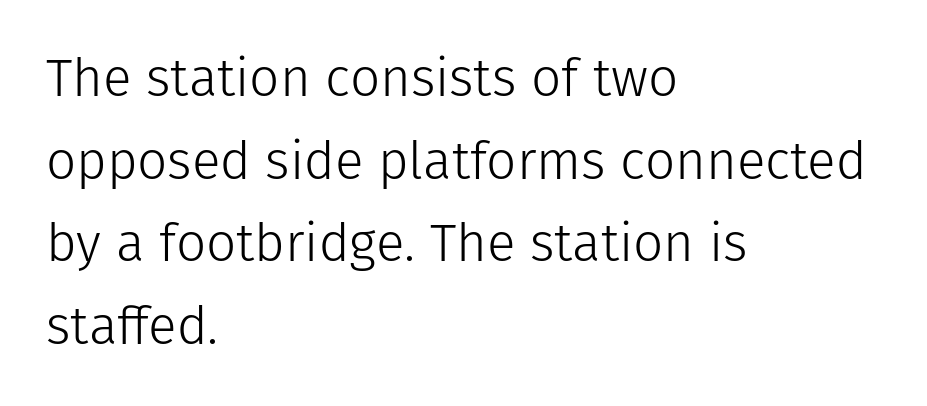
The image shows 53 px light sans-serif type, upright; set left-aligned, normal line spacing (1.56x), normal letter spacing, not underlined; low stroke contrast and a medium x-height.
